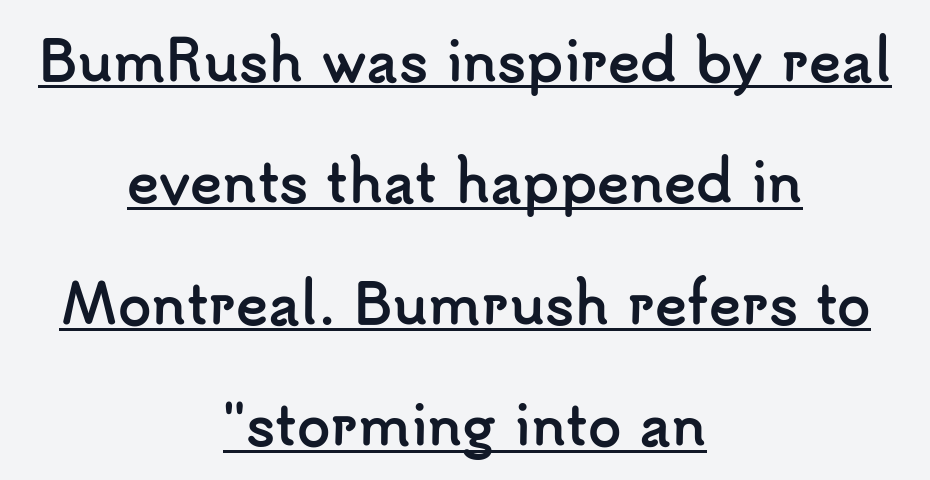
You'd pick this weight for a headline — it's a proper bold. Each word holds together tightly as a unit, with standard inter-letter gaps. The typesetter has applied underlining to the passage shown. The rendering positions every line midway between the sides. The glyphs in this specimen are sans serif.
